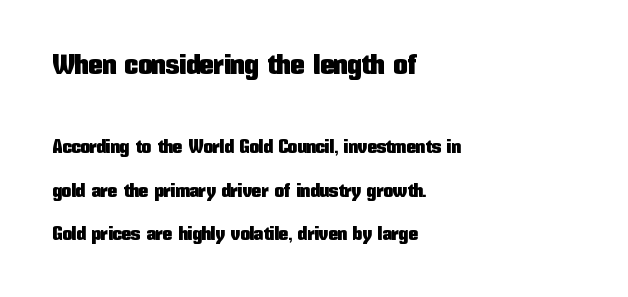
The image shows 28 px condensed sans-serif type, upright; set left-aligned, loose line spacing (2.28x), normal letter spacing, not underlined; the first (top) block is 1.47x larger; low stroke contrast and a medium x-height.
